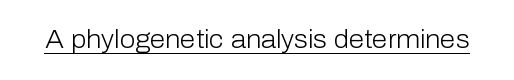
The letterforms sit at book weight or below. Posture: upright roman. Here the glyphs are tracked normally, forming tight word shapes. The words here are underlined.
